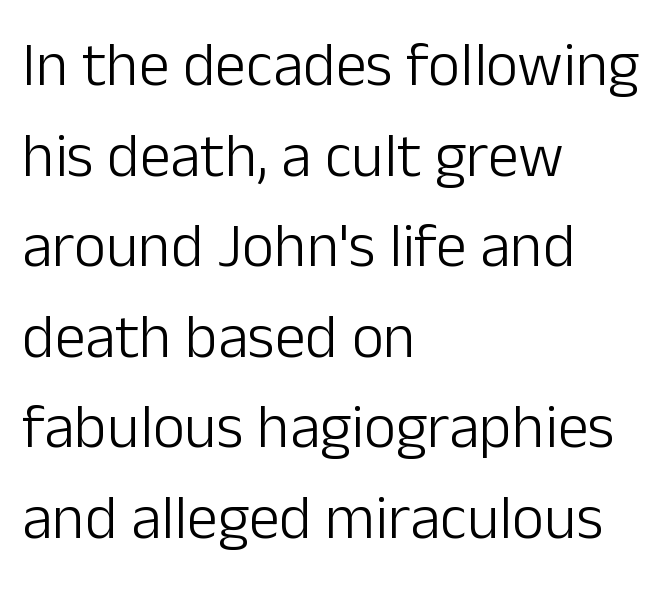
{"serif": "no", "italic": "no", "bold": "no", "weight": "light", "width": "normal", "stroke_contrast": "low", "x_height": "medium", "monospaced": "no", "underline": "no", "align": "left", "line_spacing": "normal", "line_spacing_ratio": 1.46, "letter_spacing": "normal", "letter_spacing_em": 0.0, "glyph_px": 62}
